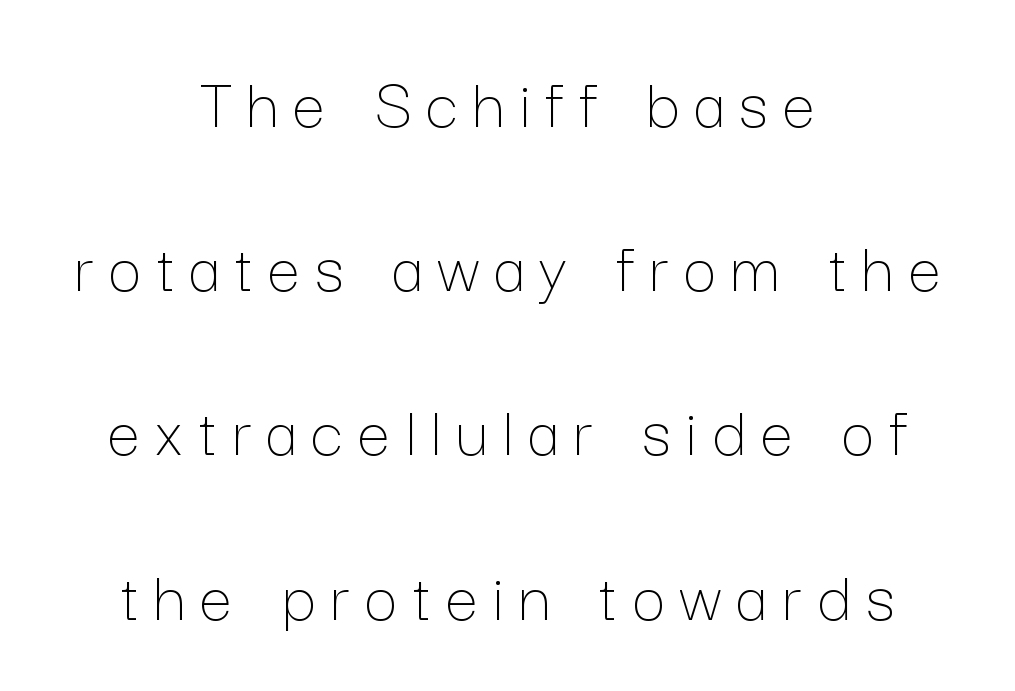
The designer dialed line spacing up above the default. Note the varied advance widths — an 'i' is clearly narrower than an 'm'. Leftover space on each line is divided equally before and after the words. The axis of the letterforms is exactly vertical. The weight tops out at a normal text grade.
